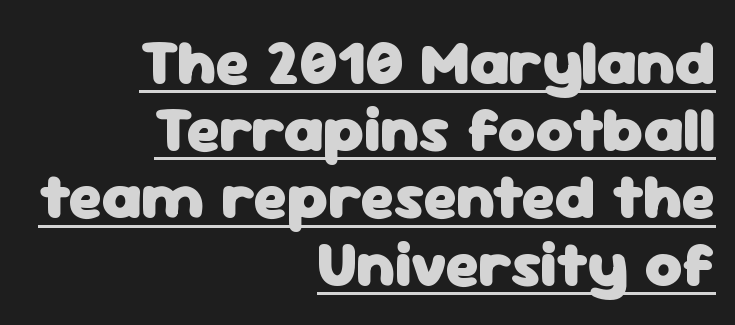
{"serif": "no", "italic": "no", "bold": "yes", "weight": "heavy", "width": "normal", "stroke_contrast": "low", "x_height": "medium", "monospaced": "no", "underline": "yes", "align": "right", "line_spacing": "tight", "line_spacing_ratio": 1.05, "letter_spacing": "normal", "letter_spacing_em": 0.0, "glyph_px": 64}
